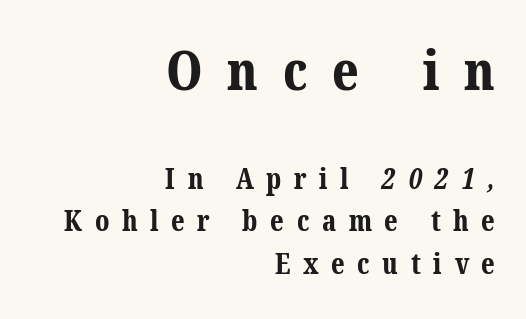
Strokes here are thick enough to call this a true bold. Right-aligned paragraph, ragged on the left. To sum up the face: it has serifs. The rendering inserts visible extra space after every character.
